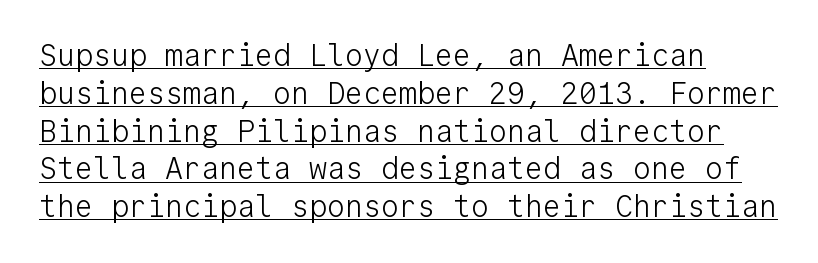
{"serif": "no", "italic": "no", "bold": "no", "weight": "light", "width": "normal", "stroke_contrast": "low", "x_height": "medium", "monospaced": "yes", "underline": "yes", "line_spacing": "normal", "line_spacing_ratio": 1.26, "letter_spacing": "normal", "letter_spacing_em": 0.0, "glyph_px": 30}
